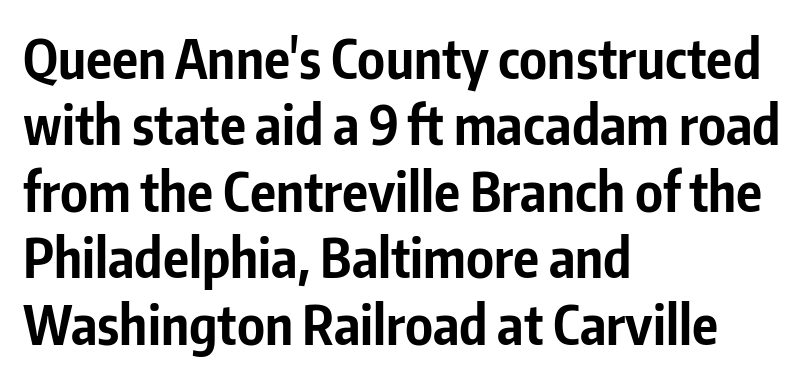
Q: Is the text bold? A: Yes.
Q: Is the text italic (slanted)? A: No, it is upright.
Q: Is the typeface a serif or a sans-serif typeface? A: Sans-serif.
Q: Is the text underlined? A: No.
Q: How is the paragraph aligned? A: Left-aligned.
Q: Is the spacing between letters normal or unusually wide? A: Normal.
Q: Width (condensed, normal, or wide)? A: Condensed.
Q: Stroke contrast? A: Low.
Q: x-height? A: Medium.
Q: Monospaced? A: No.
